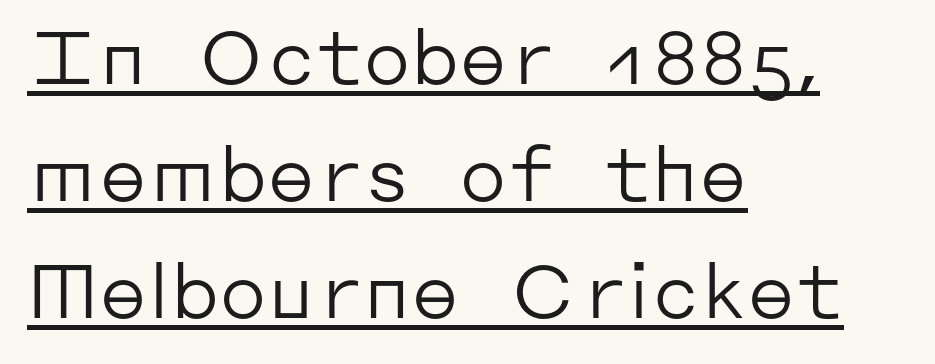
Each letter keeps its own natural width here, so spacing adapts to shape. Emphasis is given by a line drawn under the lettering. The ragged edge is on the right, which tells us the setting is flush left. The font's upright variant was chosen for this text. The face used here is rendered with its standard letterfit. Letterform terminals end flat and unadorned throughout the passage.
